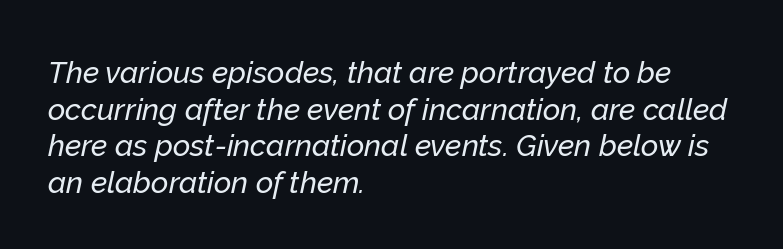
Clear beneath every line of the passage. The font's italic variant was chosen for this text. Proportional: the letters do not fall into vertical columns. There is no visible air inserted between adjacent glyphs. Short and long lines alike share a common starting point at left.
